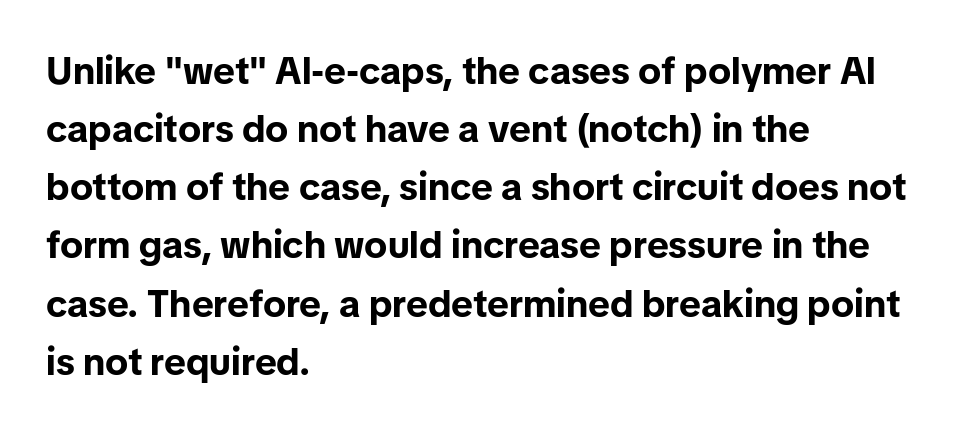
Q: Is the text bold? A: Yes.
Q: Is the text italic (slanted)? A: No, it is upright.
Q: Is the typeface a serif or a sans-serif typeface? A: Sans-serif.
Q: Is the text underlined? A: No.
Q: How is the paragraph aligned? A: Left-aligned.
Q: Is the spacing between letters normal or unusually wide? A: Normal.
Q: Is the spacing between lines tight, normal or loose? A: Normal.
Q: Width (condensed, normal, or wide)? A: Normal.
Q: Stroke contrast? A: Low.
Q: x-height? A: Medium.
Q: Monospaced? A: No.
